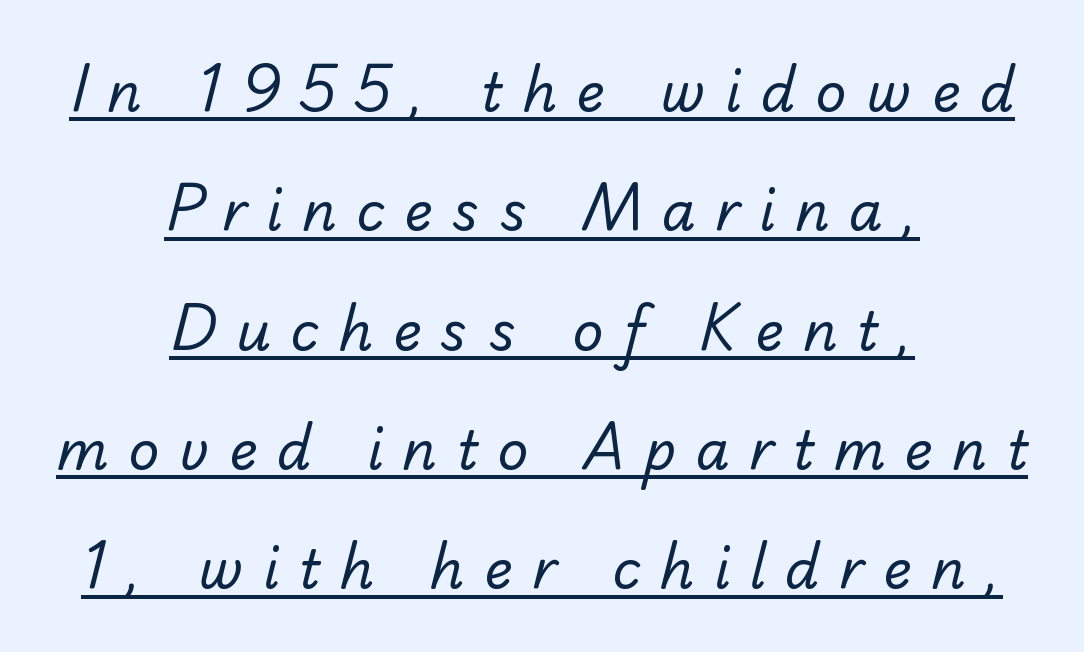
{"serif": "no", "bold": "no", "weight": "regular", "width": "normal", "stroke_contrast": "low", "x_height": "small", "monospaced": "no", "underline": "yes", "align": "center", "line_spacing": "loose", "line_spacing_ratio": 2.21, "letter_spacing": "wide", "letter_spacing_em": 0.36, "glyph_px": 54}
